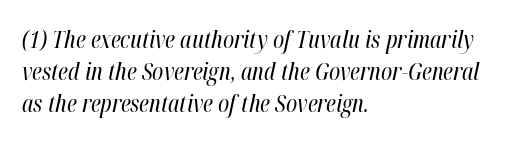
The image shows 24 px text type, italic (leaning right); set left-aligned, normal line spacing (1.33x), normal letter spacing, not underlined.
